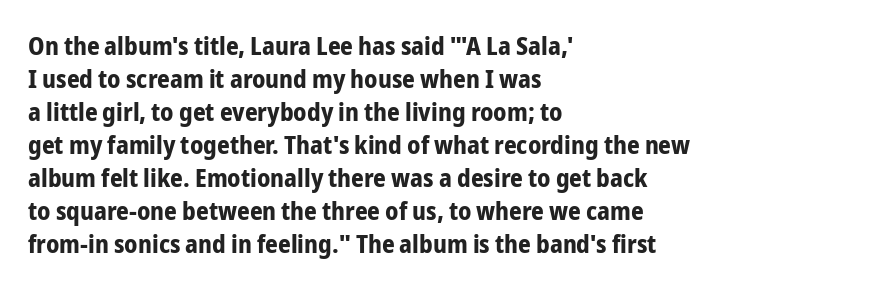
A full-strength bold gives these letters their thick strokes. The gaps between neighbouring characters are ordinary and unremarkable. The lines sit at an ordinary, default distance from one another. Descender tails drop into unmarked territory.
